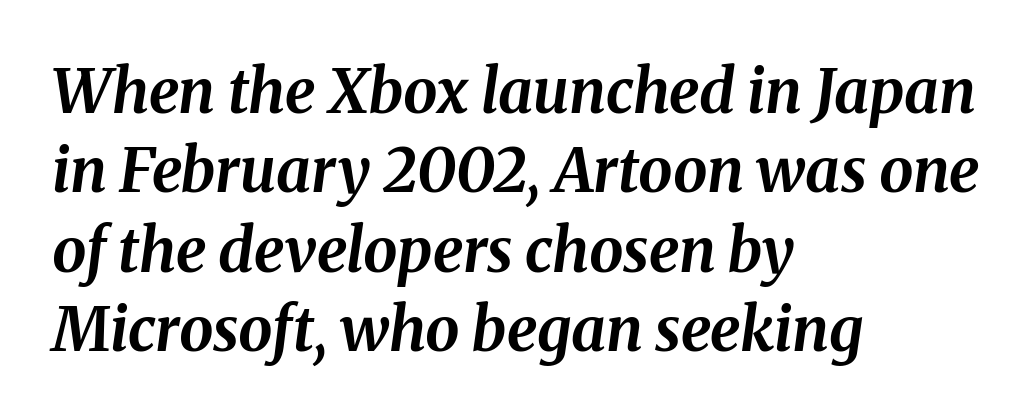
{"italic": "yes", "lean": "right", "slant_degrees": 8, "bold": "yes", "weight": "bold", "width": "normal", "stroke_contrast": "medium", "x_height": "medium", "monospaced": "no", "underline": "no", "align": "left", "line_spacing": "normal", "line_spacing_ratio": 1.3, "letter_spacing": "normal", "letter_spacing_em": 0.0, "glyph_px": 61}
